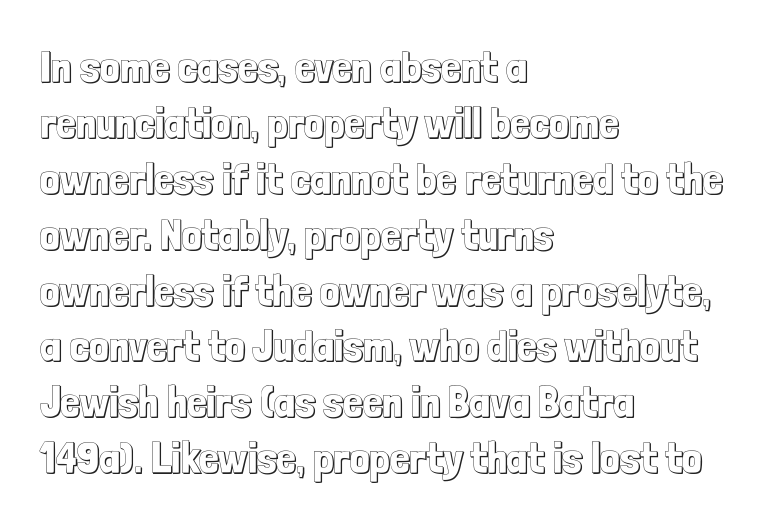
Q: Is the text italic (slanted)? A: No, it is upright.
Q: Is the text underlined? A: No.
Q: How is the paragraph aligned? A: Left-aligned.
Q: Is the spacing between letters normal or unusually wide? A: Normal.
Q: Is the spacing between lines tight, normal or loose? A: Normal.
Q: Width (condensed, normal, or wide)? A: Condensed.
Q: x-height? A: Medium.
Q: Monospaced? A: No.
